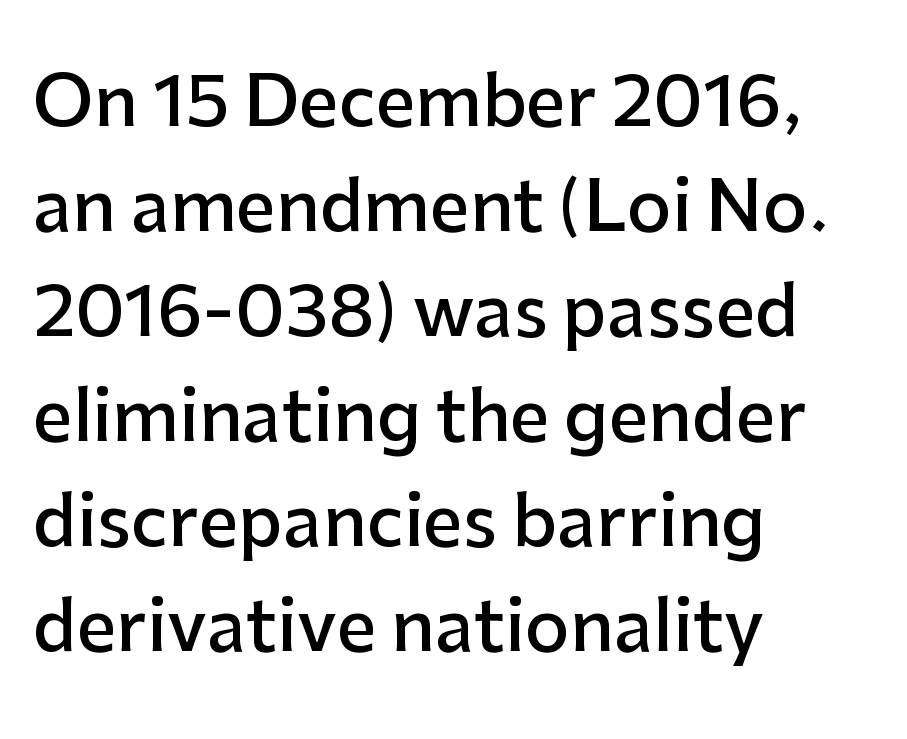
{"serif": "no", "italic": "no", "bold": "semi", "weight": "semibold", "width": "normal", "stroke_contrast": "low", "x_height": "medium", "monospaced": "no", "underline": "no", "align": "left", "line_spacing": "normal", "line_spacing_ratio": 1.5, "letter_spacing": "normal", "letter_spacing_em": 0.0, "glyph_px": 70}
